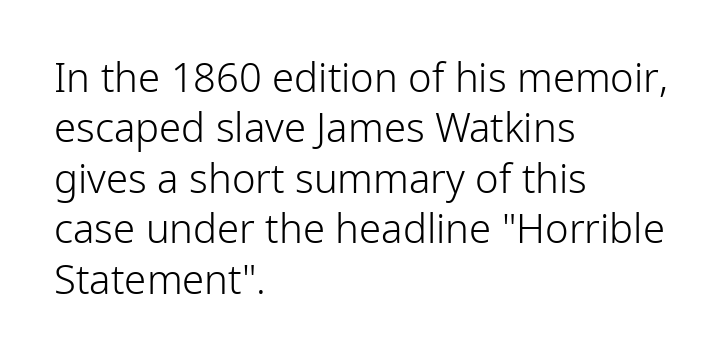
The image shows 40 px light sans-serif type, upright; set left-aligned, normal line spacing (1.26x), normal letter spacing, not underlined; low stroke contrast and a medium x-height.
